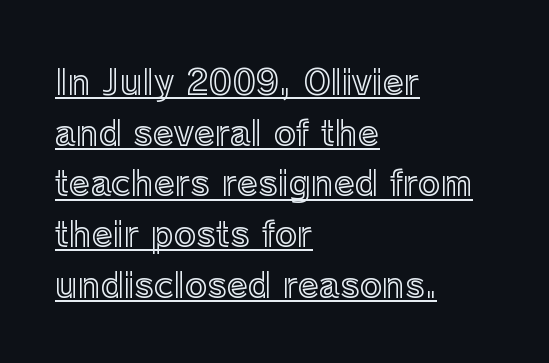
The image shows 34 px text type, upright; set left-aligned, normal line spacing (1.49x), normal letter spacing, underlined; a medium x-height.
